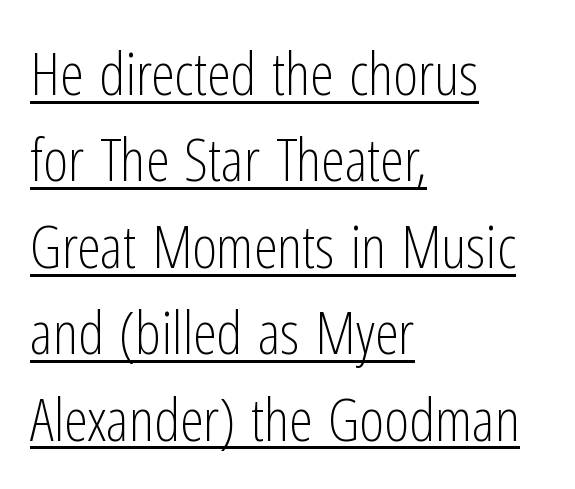
{"serif": "no", "italic": "no", "bold": "no", "weight": "light", "width": "condensed", "stroke_contrast": "low", "x_height": "medium", "monospaced": "no", "underline": "yes", "align": "left", "line_spacing": "normal", "line_spacing_ratio": 1.44, "letter_spacing": "normal", "letter_spacing_em": 0.0, "glyph_px": 60}
